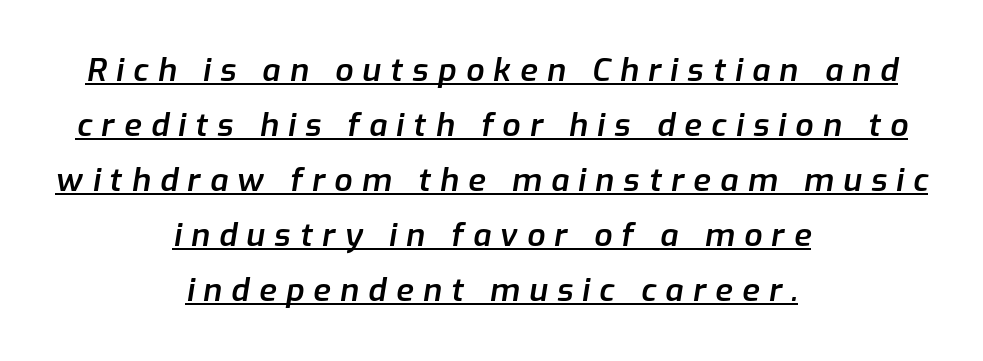
{"italic": "yes", "lean": "right", "slant_degrees": 9, "bold": "semi", "weight": "semibold", "width": "normal", "stroke_contrast": "low", "x_height": "medium", "monospaced": "no", "underline": "yes", "align": "center", "line_spacing_ratio": 1.72, "letter_spacing": "wide", "letter_spacing_em": 0.29, "glyph_px": 32}
